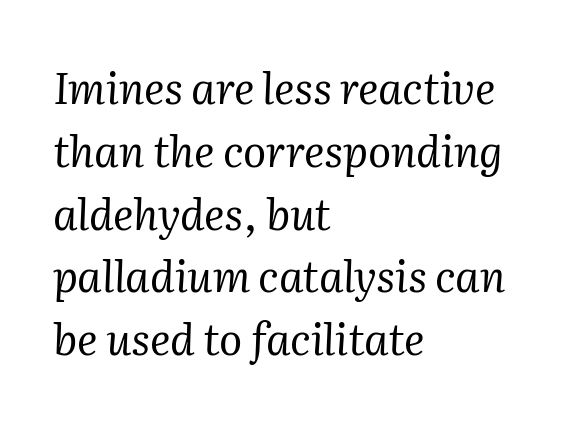
Old-style or modern, the face here clearly has serifs. Descenders are the only things crossing below the line. Think standard paragraph weight, or any step lighter than that. Each word holds together tightly as a unit, with standard inter-letter gaps. Honestly, the row spacing looks completely unremarkable. Do the characters align in a grid? No, the font is proportional.
